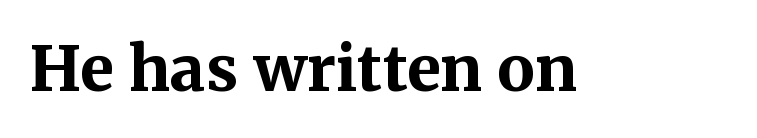
The image shows 62 px bold serif type, upright; set normal letter spacing, not underlined; medium stroke contrast and a medium x-height.
